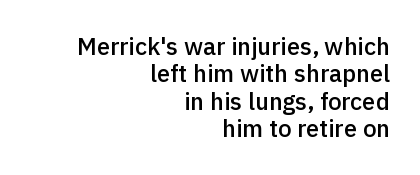
{"italic": "no", "bold": "semi", "underline": "no", "align": "right", "line_spacing": "tight", "line_spacing_ratio": 1.14, "letter_spacing": "normal", "letter_spacing_em": 0.0, "glyph_px": 24}
